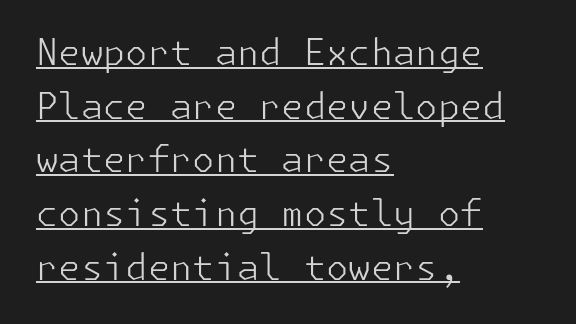
{"serif": "no", "italic": "no", "bold": "no", "weight": "light", "width": "normal", "stroke_contrast": "low", "x_height": "medium", "underline": "yes", "align": "left", "line_spacing": "normal", "line_spacing_ratio": 1.49, "letter_spacing": "normal", "letter_spacing_em": 0.0, "glyph_px": 36}
